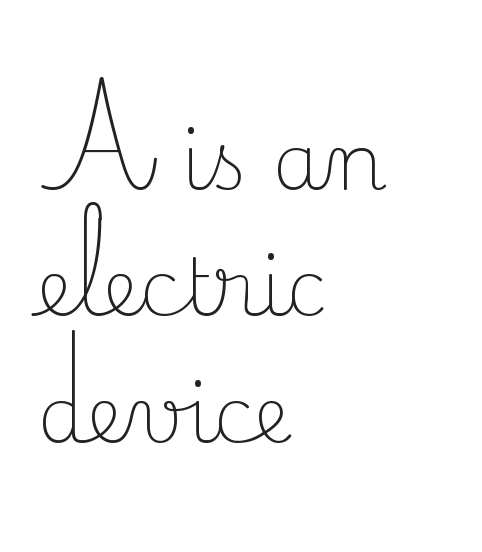
The image shows 79 px light serif type, upright; set left-aligned, normal line spacing (1.6x), normal letter spacing, not underlined; low stroke contrast and a small x-height.
